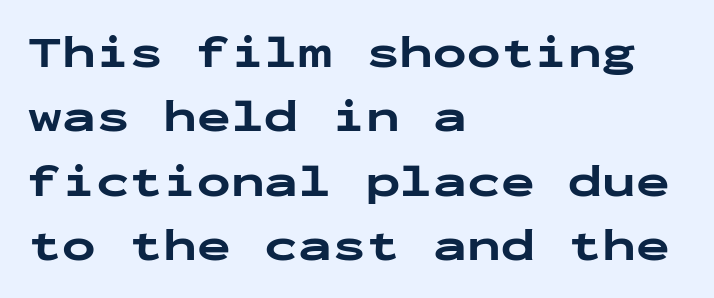
The image shows 45 px bold, wide sans-serif type, upright, monospaced; set left-aligned, normal line spacing (1.43x), normal letter spacing, not underlined; low stroke contrast and a medium x-height.
